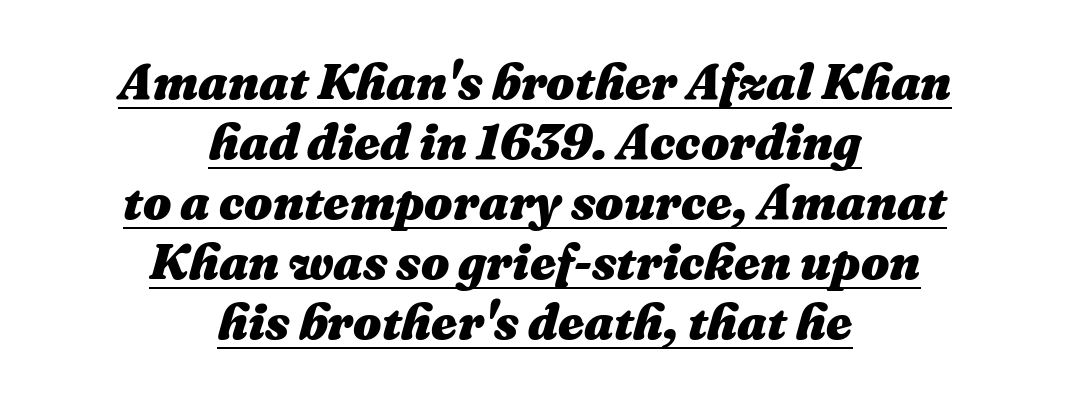
{"italic": "yes", "lean": "right", "slant_degrees": 16, "bold": "yes", "weight": "heavy", "width": "normal", "stroke_contrast": "medium", "x_height": "medium", "monospaced": "no", "underline": "yes", "align": "center", "line_spacing_ratio": 1.2, "letter_spacing": "normal", "letter_spacing_em": 0.0, "glyph_px": 50}
